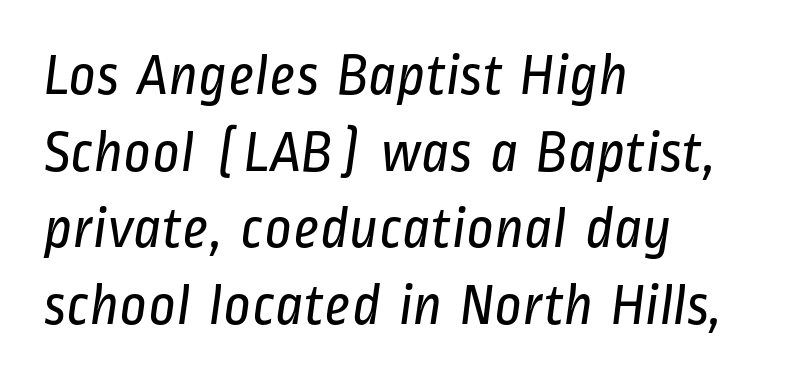
The image shows 59 px regular-weight, condensed sans-serif type; set left-aligned, normal line spacing (1.3x), normal letter spacing, not underlined; low stroke contrast and a medium x-height.
